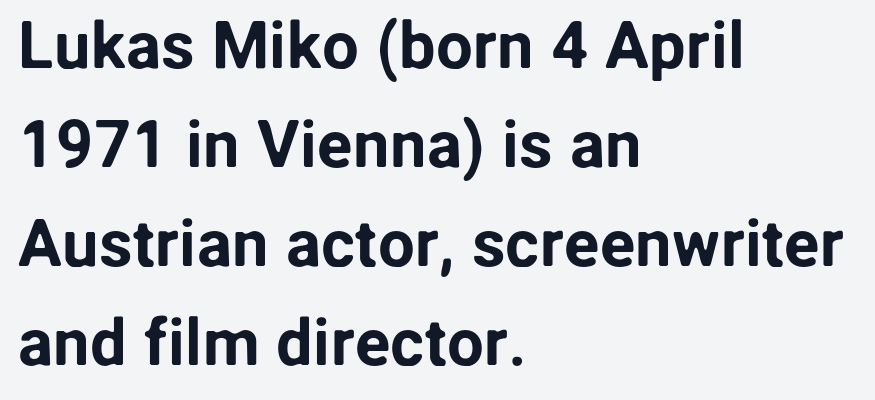
Q: Is the text italic (slanted)? A: No, it is upright.
Q: Is the typeface a serif or a sans-serif typeface? A: Sans-serif.
Q: Is the text underlined? A: No.
Q: How is the paragraph aligned? A: Left-aligned.
Q: Is the spacing between letters normal or unusually wide? A: Normal.
Q: Is the spacing between lines tight, normal or loose? A: Normal.
Q: Width (condensed, normal, or wide)? A: Normal.
Q: Stroke contrast? A: Low.
Q: x-height? A: Medium.
Q: Monospaced? A: No.
